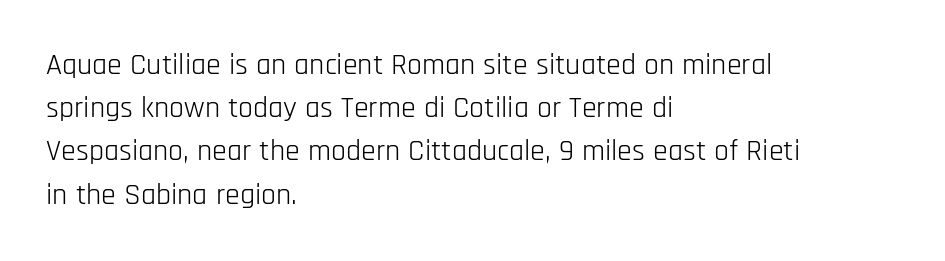
The image shows 30 px light, condensed sans-serif type, upright; set left-aligned, normal line spacing (1.44x), normal letter spacing, not underlined; low stroke contrast and a large x-height.
